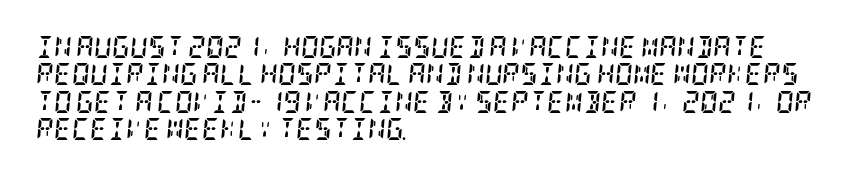
Visually the block forms a straight wall on the left and a jagged coastline on the right. Quick note: italic. Plenty of ink on the page — the face is bold. What stands out about the letter spacing? Nothing — it is the standard amount.
